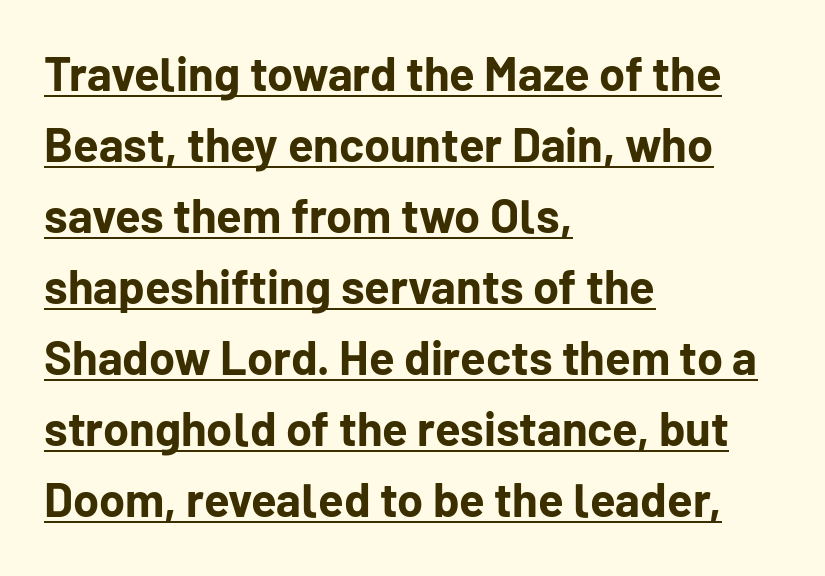
Q: Is the text bold? A: Yes.
Q: Is the text italic (slanted)? A: No, it is upright.
Q: Is the typeface a serif or a sans-serif typeface? A: Sans-serif.
Q: Is the text underlined? A: Yes.
Q: How is the paragraph aligned? A: Left-aligned.
Q: Is the spacing between letters normal or unusually wide? A: Normal.
Q: Is the spacing between lines tight, normal or loose? A: Normal.
Q: Width (condensed, normal, or wide)? A: Normal.
Q: Stroke contrast? A: Low.
Q: x-height? A: Medium.
Q: Monospaced? A: No.
